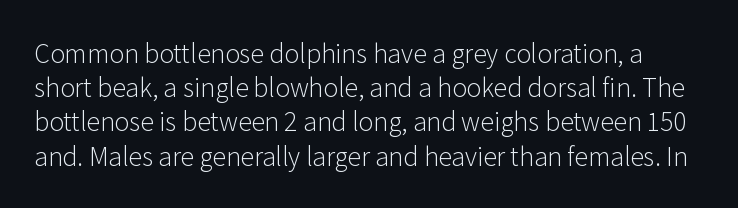
The space between consecutive lines is moderate. Do the letters lean? They stand straight. The cut favours lightness, reaching ordinary text weight at its darkest. The foot of each line stays bare and open. No extra tracking has been applied to these lines.
